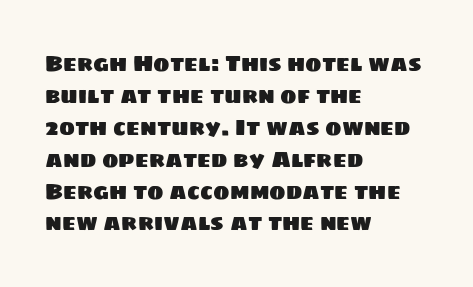
Casual observation: everything's shoved over to the left. Descenders are the only things crossing below the line. The space between consecutive lines is moderate. The letters sit at their default tracking, neither squeezed nor spread.
